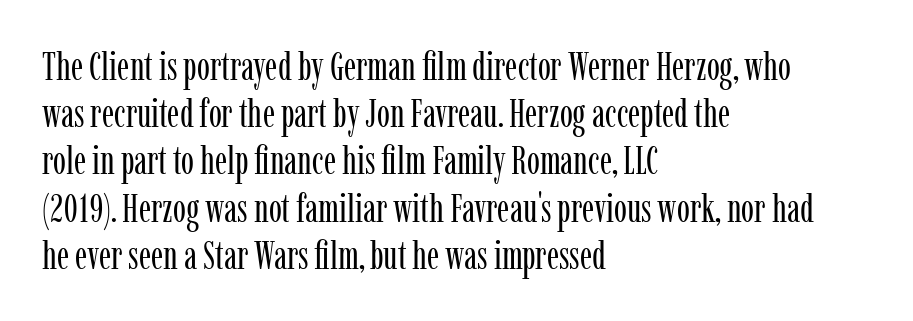
The image shows 39 px regular-weight, condensed serif type, upright; set left-aligned, line spacing 1.21x, normal letter spacing, not underlined; low stroke contrast and a medium x-height.
